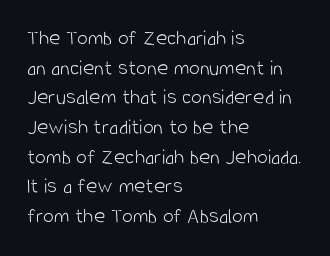
{"italic": "no", "bold": "no", "underline": "no", "align": "left", "line_spacing": "normal", "line_spacing_ratio": 1.35, "letter_spacing": "normal", "letter_spacing_em": 0.0, "glyph_px": 22}
